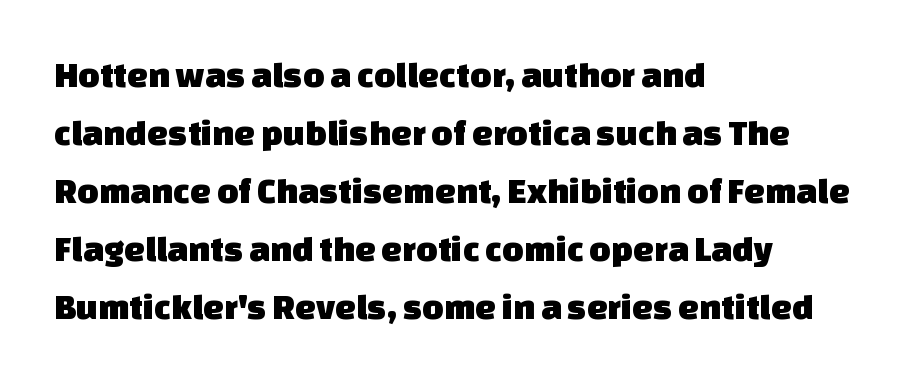
{"serif": "no", "width": "normal", "stroke_contrast": "low", "x_height": "large", "monospaced": "no", "underline": "no", "align": "left", "line_spacing": "normal", "line_spacing_ratio": 1.57, "letter_spacing": "normal", "letter_spacing_em": 0.0, "glyph_px": 37}
